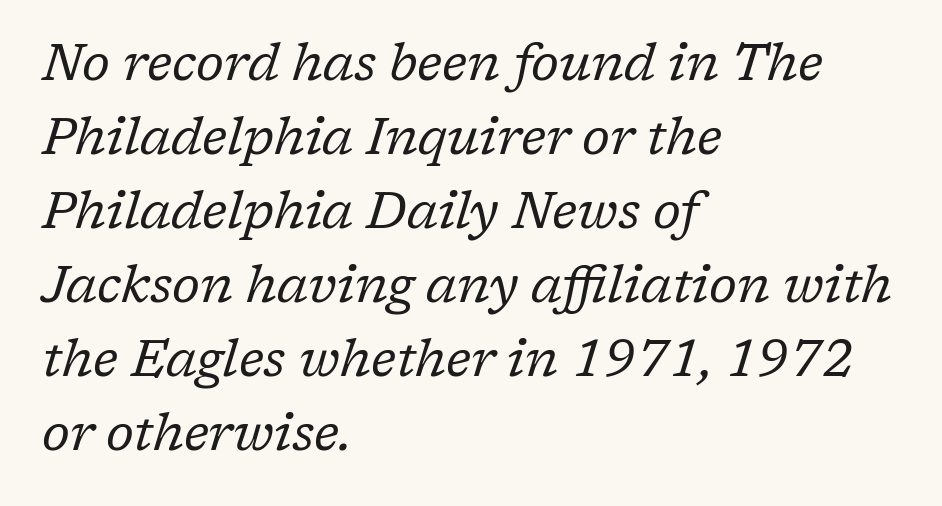
Q: Is the text bold? A: No.
Q: Is the text italic (slanted)? A: Yes, it leans right by about 17 degrees.
Q: Is the typeface a serif or a sans-serif typeface? A: Serif.
Q: Is the text underlined? A: No.
Q: How is the paragraph aligned? A: Left-aligned.
Q: Is the spacing between letters normal or unusually wide? A: Normal.
Q: Is the spacing between lines tight, normal or loose? A: Normal.
Q: Width (condensed, normal, or wide)? A: Normal.
Q: Stroke contrast? A: Low.
Q: x-height? A: Medium.
Q: Monospaced? A: No.
